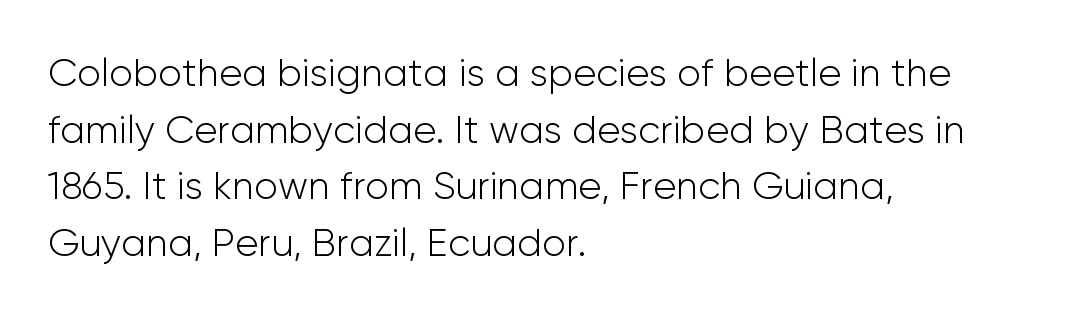
{"serif": "no", "italic": "no", "bold": "no", "weight": "light", "width": "normal", "stroke_contrast": "low", "x_height": "medium", "monospaced": "no", "underline": "no", "align": "left", "line_spacing": "normal", "line_spacing_ratio": 1.45, "letter_spacing": "normal", "letter_spacing_em": 0.0, "glyph_px": 39}
